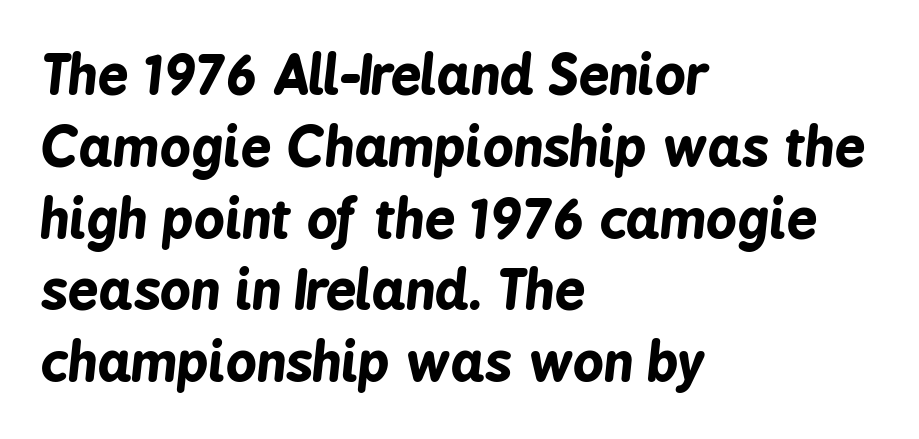
Q: Is the text bold? A: Yes.
Q: Is the text italic (slanted)? A: Yes, it leans right by about 6 degrees.
Q: Is the text underlined? A: No.
Q: How is the paragraph aligned? A: Left-aligned.
Q: Is the spacing between letters normal or unusually wide? A: Normal.
Q: Is the spacing between lines tight, normal or loose? A: Normal.
Q: Width (condensed, normal, or wide)? A: Condensed.
Q: Stroke contrast? A: Low.
Q: x-height? A: Medium.
Q: Monospaced? A: No.
